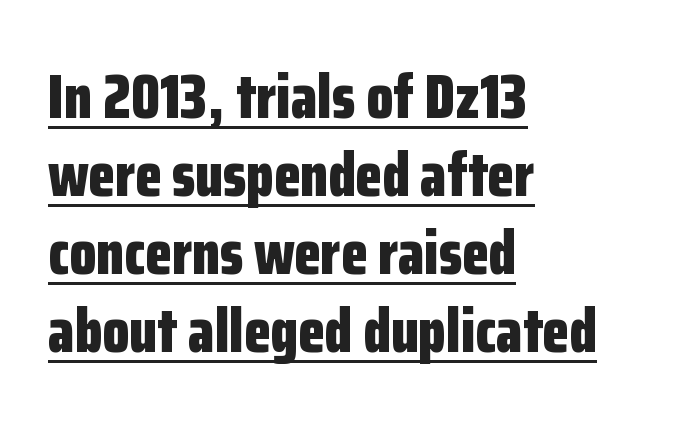
What stands out about the letter spacing? Nothing — it is the standard amount. Each letter keeps its own natural width here, so spacing adapts to shape. The sample has been set heavy, in full bold. Examine the stroke ends and you'll find no serifs. This sample keeps an unexceptional amount of space between lines. The passage is arranged the way most books set body copy — flush left.
